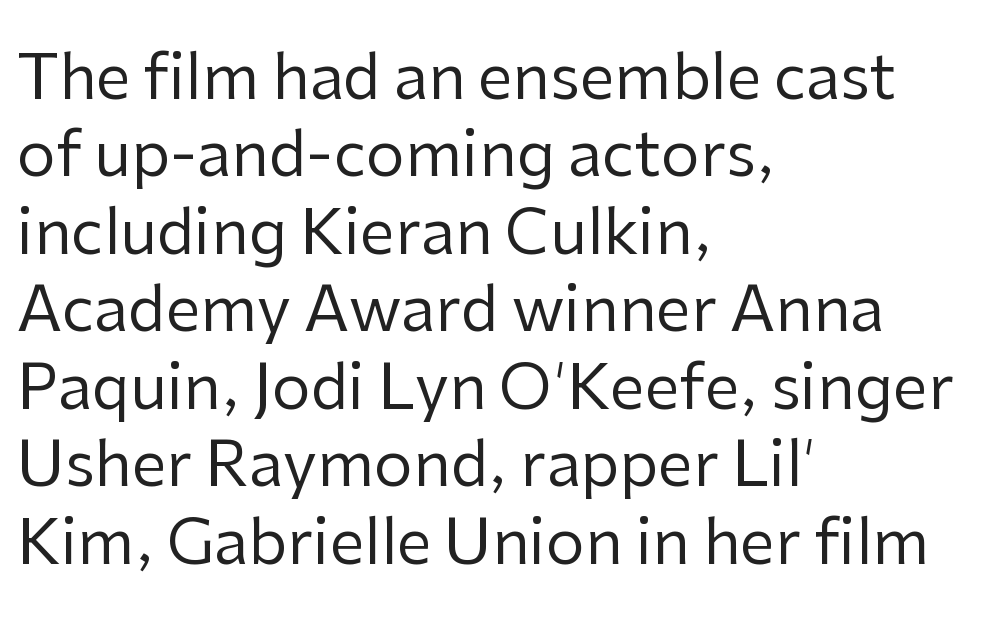
{"serif": "no", "italic": "no", "bold": "no", "weight": "regular", "width": "normal", "stroke_contrast": "low", "x_height": "medium", "monospaced": "no", "underline": "no", "align": "left", "line_spacing": "normal", "line_spacing_ratio": 1.25, "letter_spacing": "normal", "letter_spacing_em": 0.0, "glyph_px": 62}
